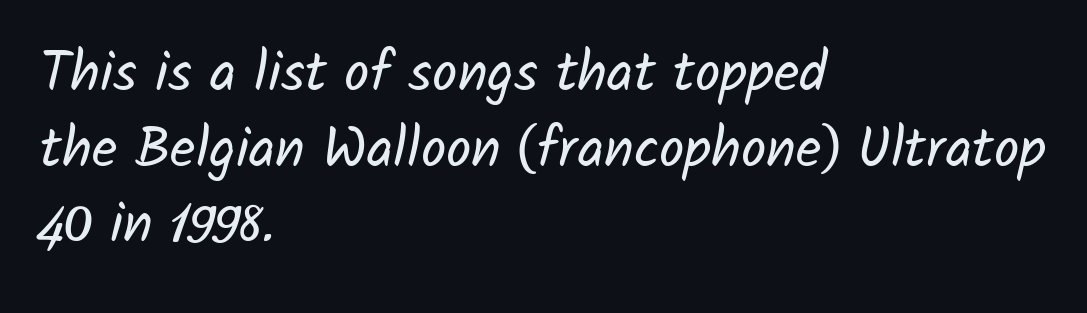
Q: Is the text bold? A: No.
Q: Is the typeface a serif or a sans-serif typeface? A: Sans-serif.
Q: Is the text underlined? A: No.
Q: How is the paragraph aligned? A: Left-aligned.
Q: Is the spacing between letters normal or unusually wide? A: Normal.
Q: Is the spacing between lines tight, normal or loose? A: Normal.
Q: Width (condensed, normal, or wide)? A: Normal.
Q: Stroke contrast? A: Low.
Q: x-height? A: Medium.
Q: Monospaced? A: No.
